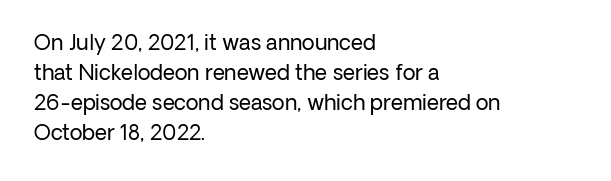
The image shows 21 px text type, upright; set left-aligned, normal line spacing (1.43x), normal letter spacing, not underlined.
